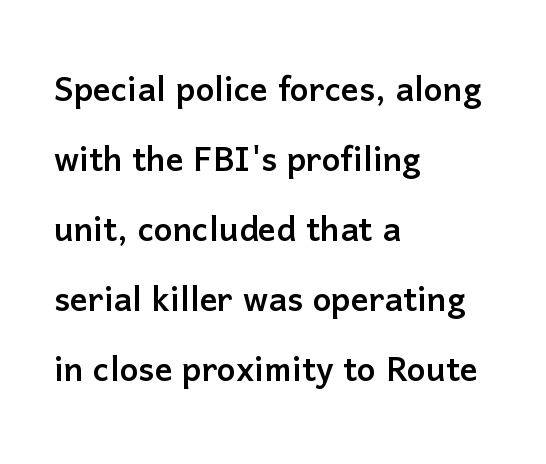
The image shows 44 px sans-serif type, upright; set left-aligned, normal line spacing (1.59x), normal letter spacing, not underlined; low stroke contrast and a medium x-height.
